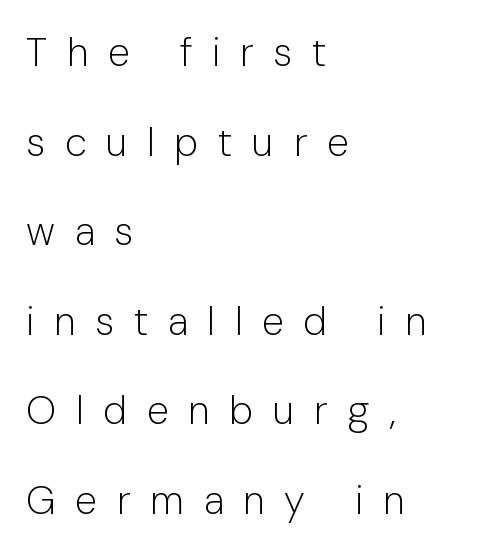
{"serif": "no", "italic": "no", "bold": "no", "weight": "light", "width": "normal", "stroke_contrast": "low", "x_height": "medium", "monospaced": "no", "underline": "no", "align": "left", "line_spacing": "loose", "line_spacing_ratio": 2.24, "letter_spacing": "wide", "letter_spacing_em": 0.49, "glyph_px": 40}
